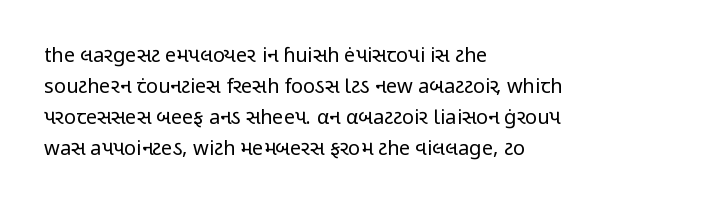
Q: Is the text bold? A: No.
Q: Is the text italic (slanted)? A: No, it is upright.
Q: Is the text underlined? A: No.
Q: How is the paragraph aligned? A: Left-aligned.
Q: Is the spacing between letters normal or unusually wide? A: Normal.
Q: Is the spacing between lines tight, normal or loose? A: Normal.
